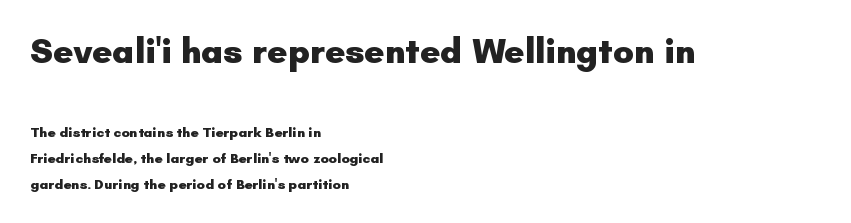
A classic flush-left, rag-right setting is used for this passage. Examine the stroke ends and you'll find no serifs. Proportional: the letters do not fall into vertical columns. The letterforms sit shoulder to shoulder at normal distance. Chunky letters — that's bold for sure.
